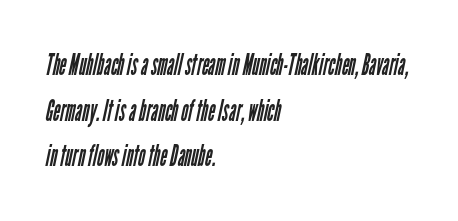
{"serif": "no", "bold": "no", "weight": "regular", "width": "condensed", "stroke_contrast": "low", "x_height": "medium", "monospaced": "no", "underline": "no", "align": "left", "line_spacing": "normal", "line_spacing_ratio": 1.52, "letter_spacing": "normal", "letter_spacing_em": 0.0, "glyph_px": 30}
